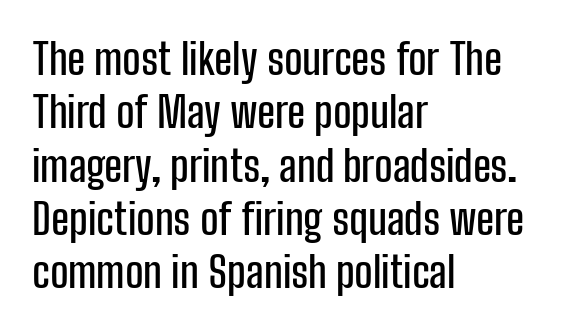
Lines of text with bare space underneath. No feet cap the strokes, marking this as sans-serif type. You could call the tracking neutral — neither tight nor loose. The compositor pushed each line to the left boundary. The letters advance in unequal steps, a hallmark of proportional type. A roman cut, with each character standing at attention.
